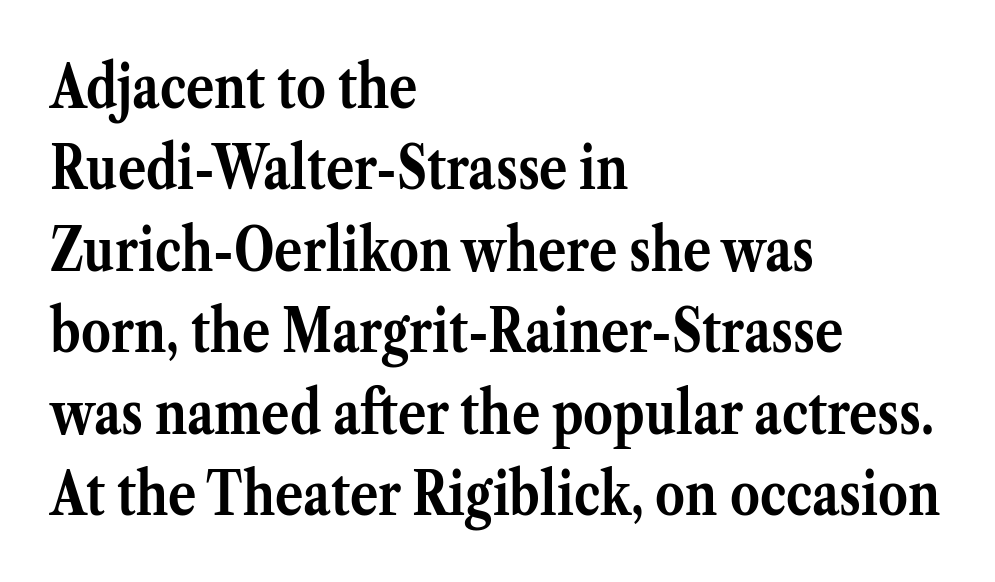
Q: Is the text bold? A: Yes.
Q: Is the text italic (slanted)? A: No, it is upright.
Q: Is the typeface a serif or a sans-serif typeface? A: Serif.
Q: Is the text underlined? A: No.
Q: How is the paragraph aligned? A: Left-aligned.
Q: Is the spacing between letters normal or unusually wide? A: Normal.
Q: Is the spacing between lines tight, normal or loose? A: Normal.
Q: Width (condensed, normal, or wide)? A: Normal.
Q: Stroke contrast? A: Medium.
Q: x-height? A: Medium.
Q: Monospaced? A: No.
